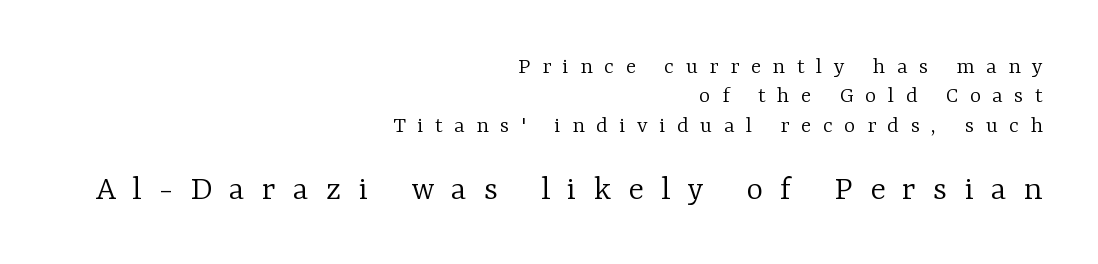
{"serif": "yes", "italic": "no", "bold": "no", "weight": "light", "width": "normal", "stroke_contrast": "low", "x_height": "medium", "monospaced": "no", "underline": "no", "align": "right", "line_spacing_ratio": 1.22, "letter_spacing": "wide", "letter_spacing_em": 0.48, "larger_block": "second", "size_ratio": 1.5, "glyph_px": 36}
